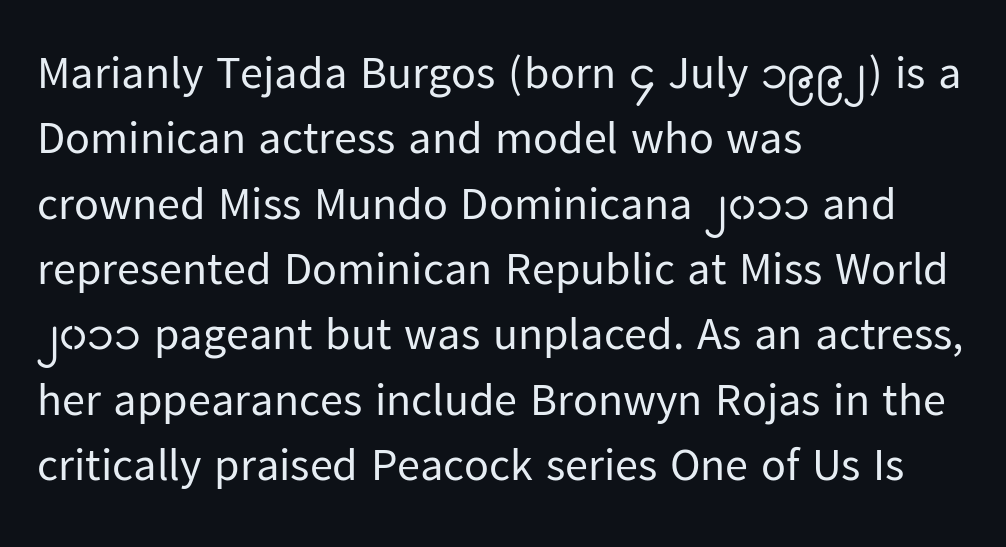
{"serif": "no", "italic": "no", "bold": "no", "weight": "regular", "width": "normal", "stroke_contrast": "low", "x_height": "medium", "monospaced": "no", "underline": "no", "align": "left", "line_spacing": "normal", "line_spacing_ratio": 1.42, "letter_spacing": "normal", "letter_spacing_em": 0.0, "glyph_px": 46}
